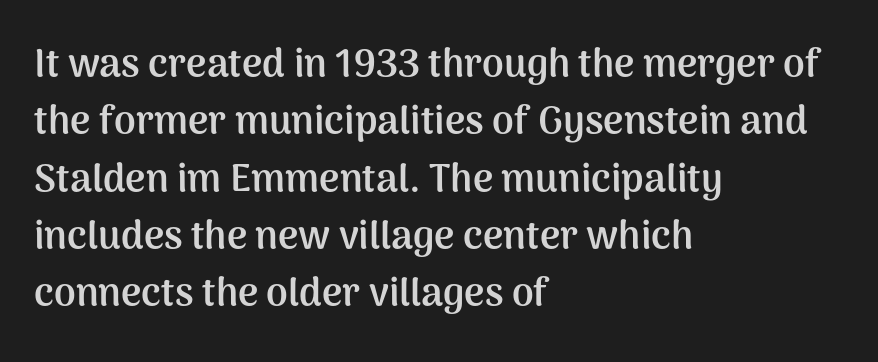
Q: Is the text bold? A: Yes.
Q: Is the text italic (slanted)? A: No, it is upright.
Q: Is the typeface a serif or a sans-serif typeface? A: Sans-serif.
Q: Is the text underlined? A: No.
Q: How is the paragraph aligned? A: Left-aligned.
Q: Is the spacing between letters normal or unusually wide? A: Normal.
Q: Is the spacing between lines tight, normal or loose? A: Normal.
Q: Width (condensed, normal, or wide)? A: Normal.
Q: Stroke contrast? A: Medium.
Q: x-height? A: Medium.
Q: Monospaced? A: No.
